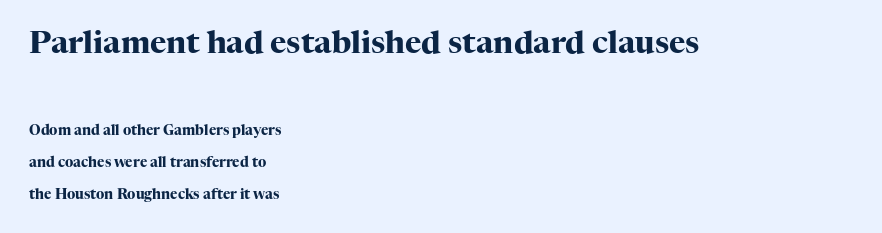
Q: Is the text bold? A: Yes.
Q: Is the text italic (slanted)? A: No, it is upright.
Q: Is the typeface a serif or a sans-serif typeface? A: Serif.
Q: Is the text underlined? A: No.
Q: How is the paragraph aligned? A: Left-aligned.
Q: Is the spacing between letters normal or unusually wide? A: Normal.
Q: Is the spacing between lines tight, normal or loose? A: Loose.
Q: Which block of text is set in a larger size, the first (top) or the second (bottom)? A: The first (top) one.
Q: Width (condensed, normal, or wide)? A: Normal.
Q: Stroke contrast? A: High.
Q: x-height? A: Medium.
Q: Monospaced? A: No.
